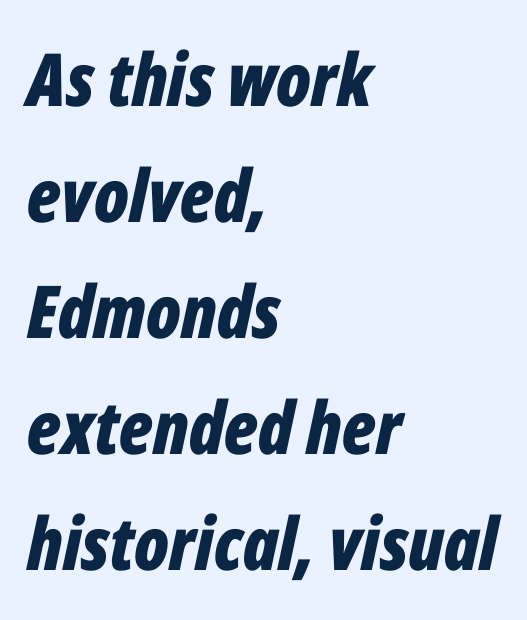
{"italic": "yes", "lean": "right", "slant_degrees": 12, "bold": "yes", "weight": "bold", "width": "condensed", "stroke_contrast": "low", "x_height": "medium", "monospaced": "no", "underline": "no", "align": "left", "line_spacing": "normal", "line_spacing_ratio": 1.59, "letter_spacing": "normal", "letter_spacing_em": 0.0, "glyph_px": 73}
